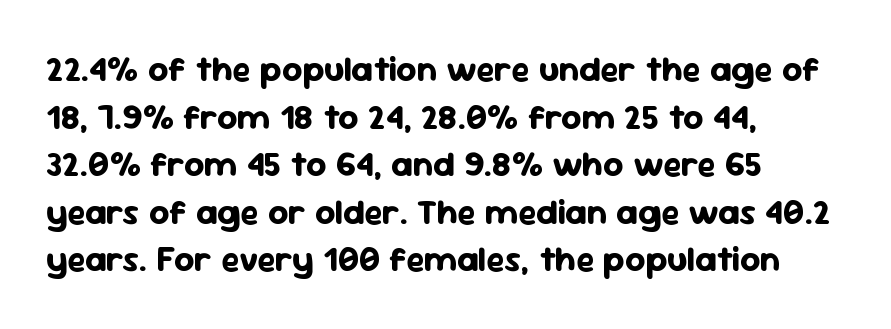
Q: Is the text bold? A: Yes.
Q: Is the text italic (slanted)? A: No, it is upright.
Q: Is the typeface a serif or a sans-serif typeface? A: Sans-serif.
Q: Is the text underlined? A: No.
Q: How is the paragraph aligned? A: Left-aligned.
Q: Is the spacing between letters normal or unusually wide? A: Normal.
Q: Is the spacing between lines tight, normal or loose? A: Normal.
Q: Width (condensed, normal, or wide)? A: Normal.
Q: Stroke contrast? A: Low.
Q: x-height? A: Medium.
Q: Monospaced? A: No.
